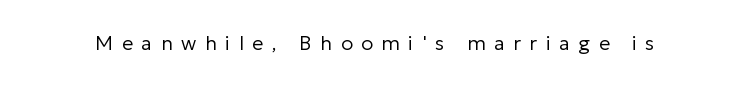
{"italic": "no", "bold": "no", "underline": "no", "letter_spacing": "wide", "letter_spacing_em": 0.43, "glyph_px": 20}
